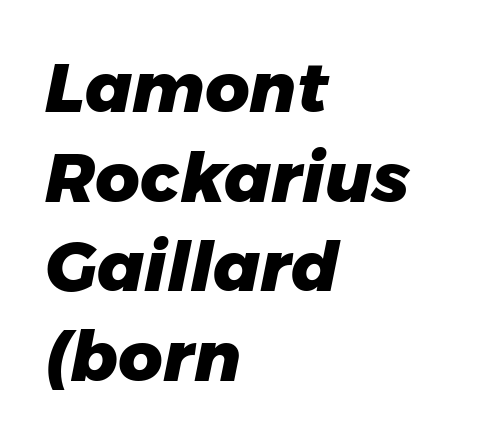
Reading down the column, the eye jumps a familiar distance to each next line. This is heavy type, rendered in bold. The letters are slanted; this is an italic face. These lines are rendered in a variable-pitch font. Tracking here is standard; glyphs follow each other at the usual distance. The space directly below the letters is spotless.
